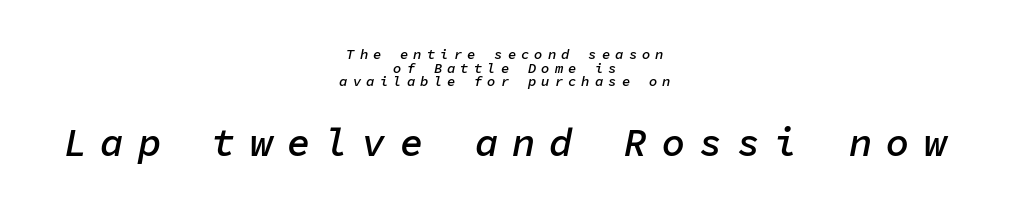
Every letter is mildly thick-stroked: semibold rather than bold. Rendered with sloped, italic letterforms. You get the small type first, then a jump to larger type. A typesetter would call this heavily tracked-out type. Honestly, there is no underline to notice here at all.
